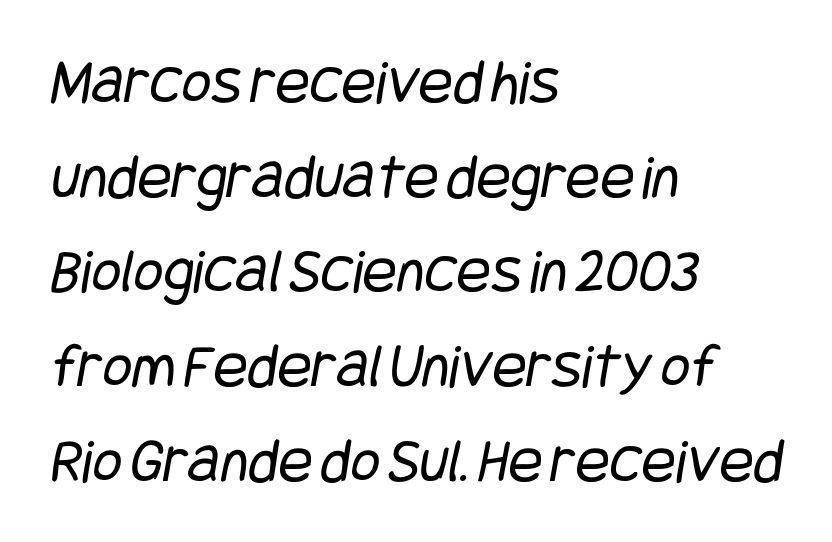
The image shows 64 px regular-weight, condensed sans-serif type; set left-aligned, normal line spacing (1.48x), normal letter spacing, not underlined; low stroke contrast and a large x-height.
